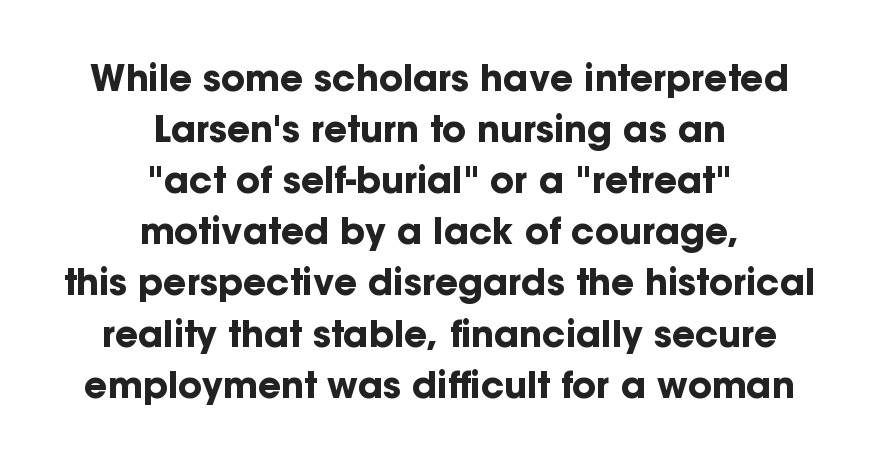
{"serif": "no", "italic": "no", "bold": "yes", "weight": "bold", "width": "normal", "stroke_contrast": "low", "x_height": "medium", "monospaced": "no", "underline": "no", "align": "center", "line_spacing": "normal", "line_spacing_ratio": 1.42, "letter_spacing": "normal", "letter_spacing_em": 0.0, "glyph_px": 36}
